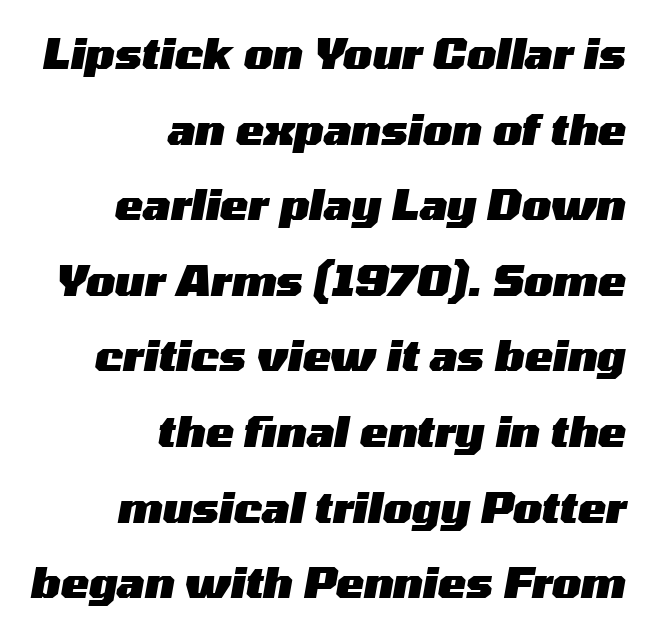
Q: Is the text bold? A: Yes.
Q: Is the text italic (slanted)? A: Yes, it leans right by about 10 degrees.
Q: Is the text underlined? A: No.
Q: How is the paragraph aligned? A: Right-aligned.
Q: Is the spacing between letters normal or unusually wide? A: Normal.
Q: Width (condensed, normal, or wide)? A: Wide.
Q: Stroke contrast? A: Medium.
Q: x-height? A: Medium.
Q: Monospaced? A: No.
